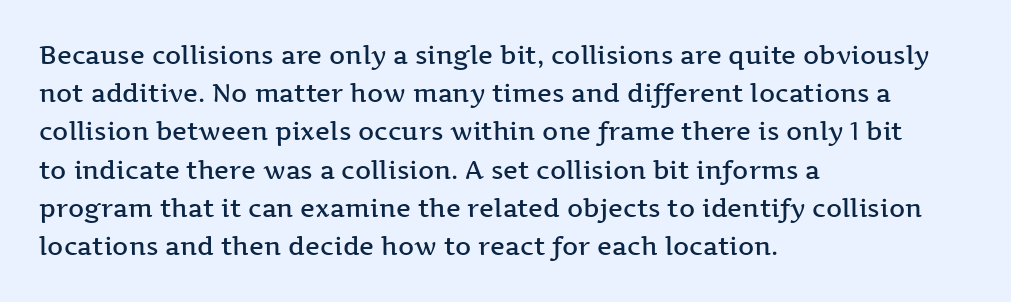
How heavy is the stroke? Medium-heavy — a semibold, shy of bold. Summary of vertical rhythm: regular, with standard interline spacing. Underline: absent. Inter-character spacing is left at the font's built-in metrics. A student would call this left alignment; a typographer would say flush left, rag right. Italic? Not at all — the glyphs are vertical.
